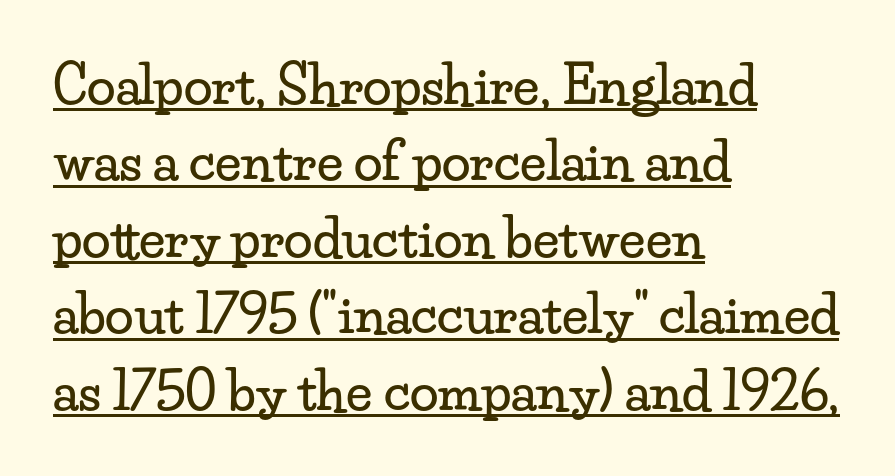
{"serif": "yes", "italic": "no", "width": "wide", "stroke_contrast": "low", "x_height": "small", "monospaced": "no", "underline": "yes", "align": "left", "line_spacing": "normal", "line_spacing_ratio": 1.47, "letter_spacing": "normal", "letter_spacing_em": 0.0, "glyph_px": 52}
